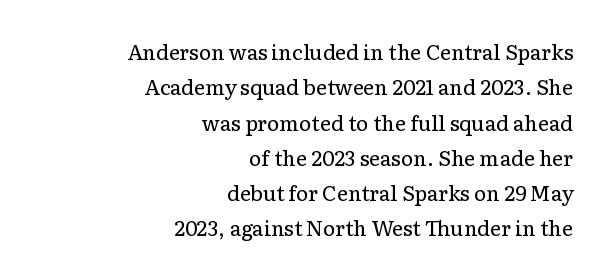
Ascenders rise straight up at ninety degrees. Reading down the block, your eye finds every line finishing at a fixed right position. Descenders hang freely into open space. Inter-character spacing is left at the font's built-in metrics. The typeface has the unassuming heft of standard copy or less.
